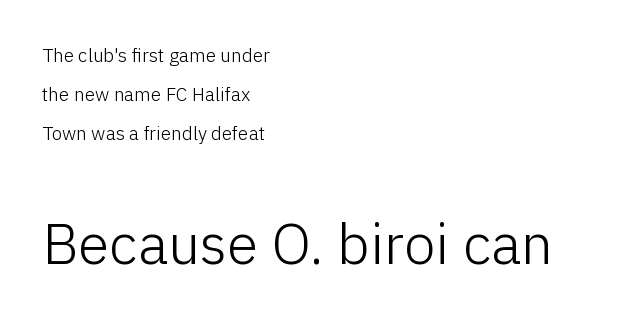
Does the bottom block carry the larger type? Yes, it does. The gaps between neighbouring characters are ordinary and unremarkable. Glance below the letters and you will spot only blank space. Character widths vary here, with narrow letters taking less room than wide ones. If you drew a line through each stem, it would be perfectly vertical. No letter is thick-stroked: the sample isn't bold.
